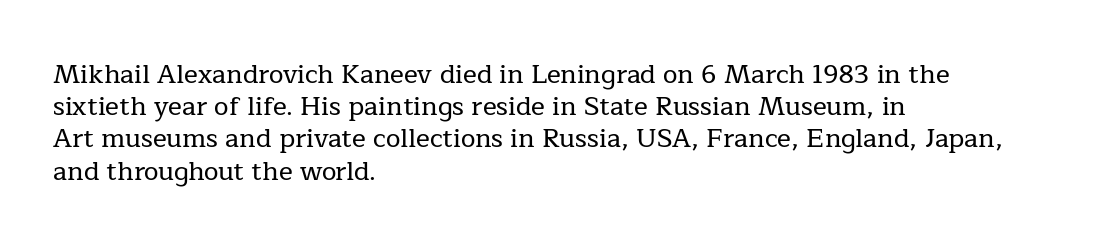
The image shows 26 px text type, upright; set left-aligned, line spacing 1.24x, normal letter spacing, not underlined.
